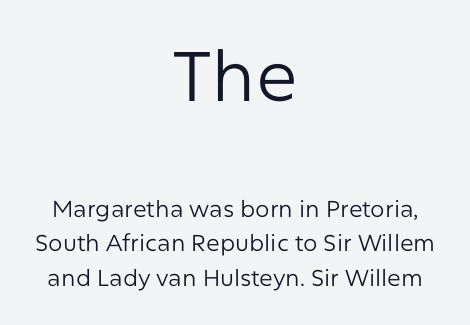
Varying glyph widths throughout — classic text-font behaviour. Nope, no serifs anywhere on these letters. Compared with a typical body face, this is equally light or lighter still. The zone under the glyphs is completely vacant. Teacher's note: observe the equal gaps on both sides — that is centered alignment.
